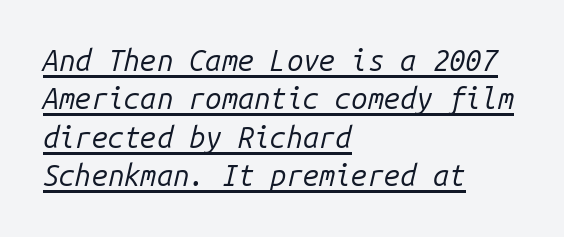
Q: Is the text bold? A: No.
Q: Is the text italic (slanted)? A: Yes, it leans right by about 14 degrees.
Q: Is the text underlined? A: Yes.
Q: How is the paragraph aligned? A: Left-aligned.
Q: Is the spacing between letters normal or unusually wide? A: Normal.
Q: Is the spacing between lines tight, normal or loose? A: Normal.
Q: Width (condensed, normal, or wide)? A: Normal.
Q: Stroke contrast? A: Low.
Q: x-height? A: Medium.
Q: Monospaced? A: Yes.
